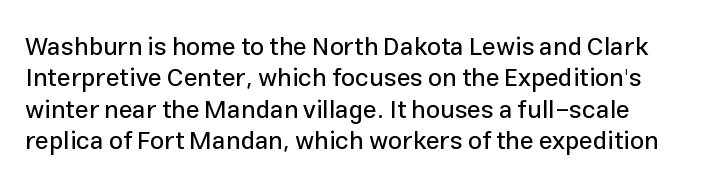
Q: Is the text italic (slanted)? A: No, it is upright.
Q: Is the text underlined? A: No.
Q: Is the spacing between letters normal or unusually wide? A: Normal.
Q: Is the spacing between lines tight, normal or loose? A: Normal.
